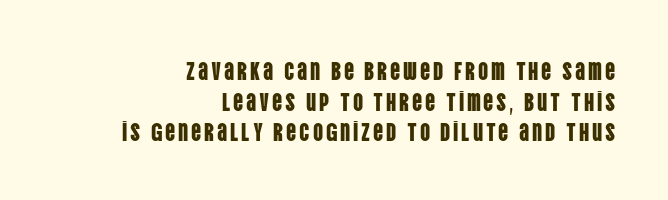
A clean baseline with only descenders dipping below it. The specimen reads as upright at a glance. The typesetter chose a ragged-left arrangement here.
